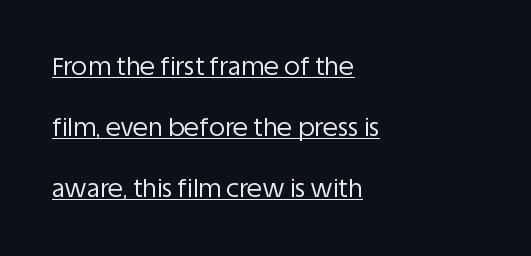
The image shows 25 px text type, upright; set left-aligned, loose line spacing (2.45x), normal letter spacing, underlined.
